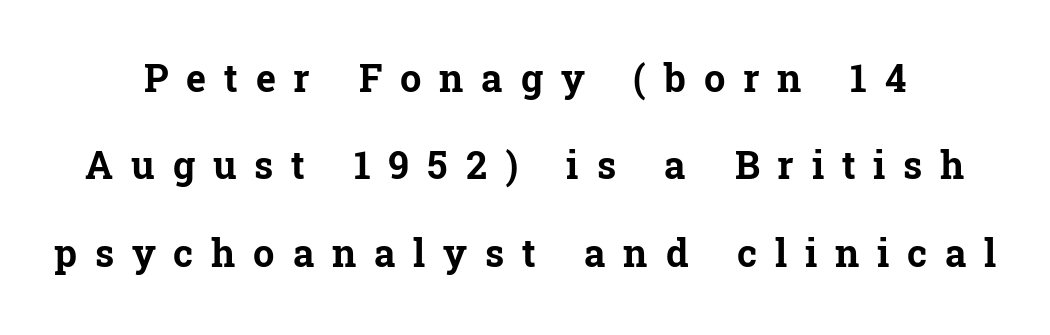
{"serif": "yes", "italic": "no", "bold": "yes", "weight": "bold", "width": "normal", "stroke_contrast": "low", "x_height": "medium", "monospaced": "no", "underline": "no", "line_spacing": "loose", "line_spacing_ratio": 2.3, "letter_spacing": "wide", "letter_spacing_em": 0.47, "glyph_px": 38}
